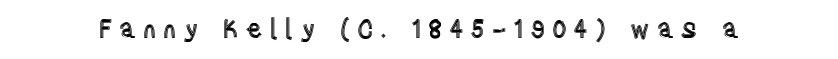
Q: Is the text italic (slanted)? A: No, it is upright.
Q: Is the text underlined? A: No.
Q: Is the spacing between letters normal or unusually wide? A: Unusually wide.
